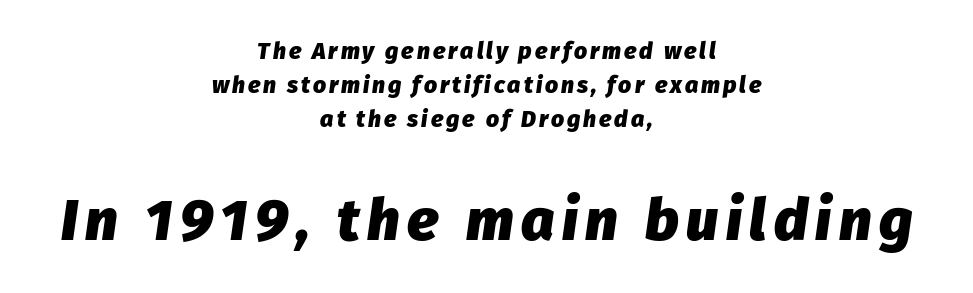
The lower block of text is set noticeably larger than the block above it. This sample keeps an unexceptional amount of space between lines. These lines are rendered in a variable-pitch font. The space beneath each line is pristine and unruled. In CSS terms this would be text-align: center. When letters slant like this, we call the style italic.
